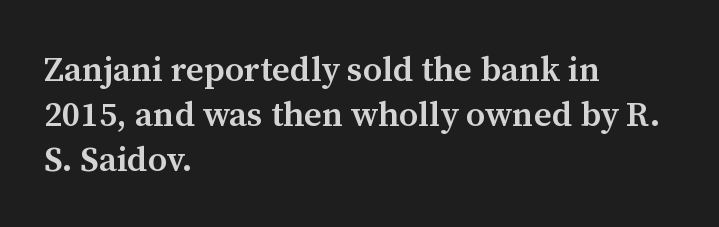
{"serif": "yes", "italic": "no", "bold": "semi", "weight": "semibold", "width": "normal", "stroke_contrast": "medium", "x_height": "medium", "monospaced": "no", "underline": "no", "align": "left", "line_spacing": "normal", "line_spacing_ratio": 1.28, "letter_spacing": "normal", "letter_spacing_em": 0.0, "glyph_px": 35}
